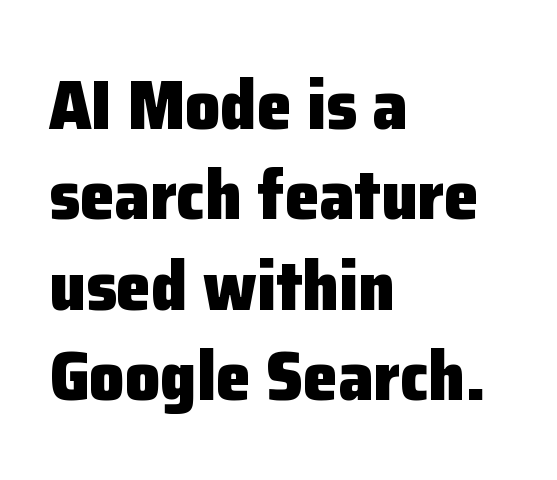
Q: Is the text bold? A: Yes.
Q: Is the text italic (slanted)? A: No, it is upright.
Q: Is the typeface a serif or a sans-serif typeface? A: Sans-serif.
Q: Is the text underlined? A: No.
Q: How is the paragraph aligned? A: Left-aligned.
Q: Is the spacing between letters normal or unusually wide? A: Normal.
Q: Is the spacing between lines tight, normal or loose? A: Normal.
Q: Width (condensed, normal, or wide)? A: Normal.
Q: Stroke contrast? A: Low.
Q: x-height? A: Medium.
Q: Monospaced? A: No.
